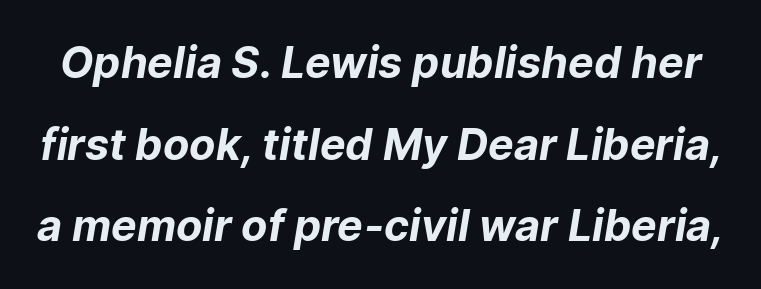
Regarding leading, the lines here are spaced well apart. In terms of letterspacing, this is plain default setting. Varying glyph widths throughout — classic text-font behaviour. The text was rendered using a sans face with plain stroke endings. Unmarked baselines from the first word to the last. The passage shown is emphatically bold.
